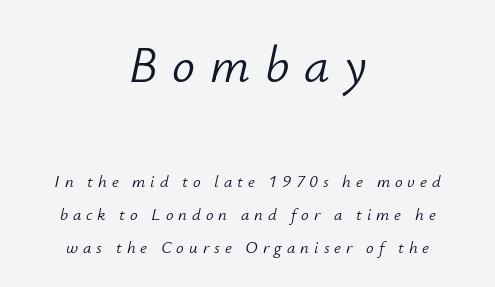
{"italic": "yes", "lean": "right", "slant_degrees": 12, "bold": "no", "weight": "light", "width": "normal", "stroke_contrast": "low", "x_height": "small", "monospaced": "no", "underline": "no", "align": "center", "line_spacing": "loose", "line_spacing_ratio": 1.96, "letter_spacing": "wide", "letter_spacing_em": 0.29, "larger_block": "first", "size_ratio": 3.0, "glyph_px": 51}
